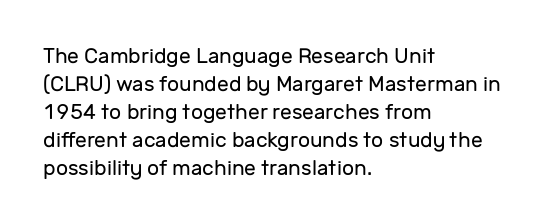
{"italic": "no", "bold": "no", "underline": "no", "align": "left", "line_spacing": "normal", "line_spacing_ratio": 1.33, "letter_spacing": "normal", "letter_spacing_em": 0.0, "glyph_px": 21}
